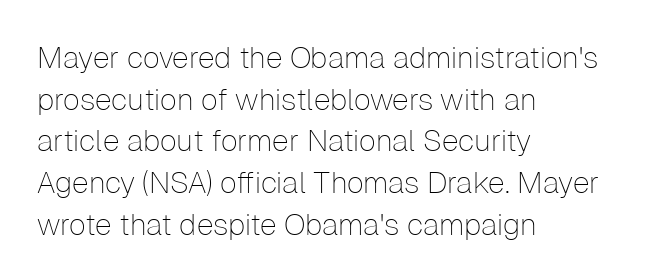
Q: Is the text bold? A: No.
Q: Is the text italic (slanted)? A: No, it is upright.
Q: Is the typeface a serif or a sans-serif typeface? A: Sans-serif.
Q: Is the text underlined? A: No.
Q: How is the paragraph aligned? A: Left-aligned.
Q: Is the spacing between letters normal or unusually wide? A: Normal.
Q: Is the spacing between lines tight, normal or loose? A: Normal.
Q: Width (condensed, normal, or wide)? A: Normal.
Q: Stroke contrast? A: Low.
Q: x-height? A: Medium.
Q: Monospaced? A: No.
